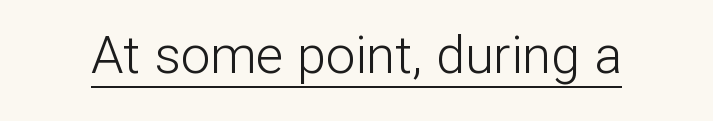
{"serif": "no", "italic": "no", "bold": "no", "weight": "light", "width": "normal", "stroke_contrast": "low", "x_height": "medium", "monospaced": "no", "underline": "yes", "letter_spacing": "normal", "letter_spacing_em": 0.0, "glyph_px": 52}
